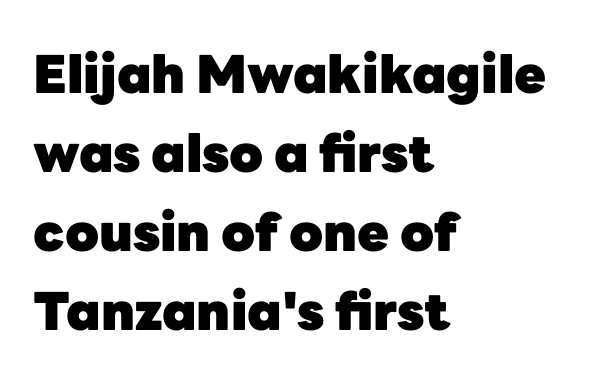
To sum up the face: it is a sans, with no serifs. Lines of text with bare space underneath. The gaps between neighbouring characters are ordinary and unremarkable. Proportional: the letters do not fall into vertical columns.
